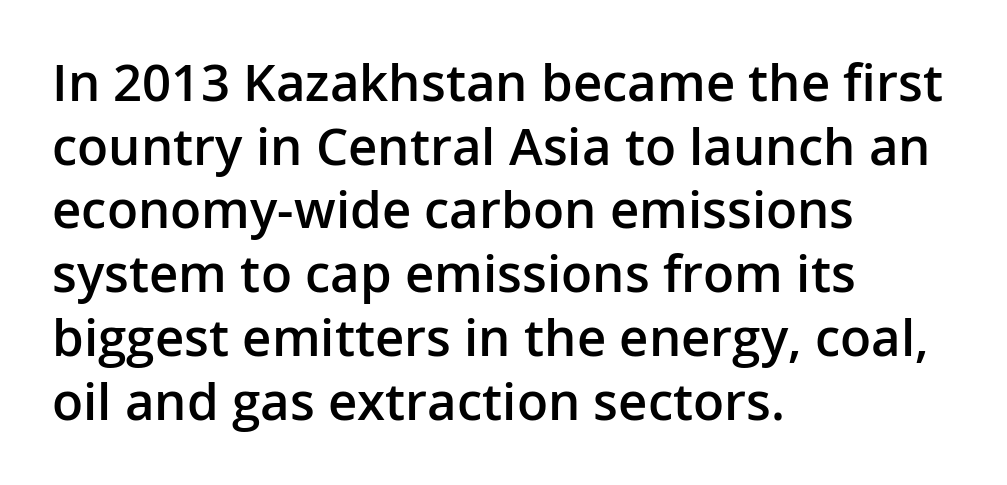
{"serif": "no", "italic": "no", "bold": "semi", "weight": "semibold", "width": "normal", "stroke_contrast": "low", "x_height": "medium", "monospaced": "no", "underline": "no", "align": "left", "line_spacing": "normal", "line_spacing_ratio": 1.25, "letter_spacing": "normal", "letter_spacing_em": 0.0, "glyph_px": 51}
